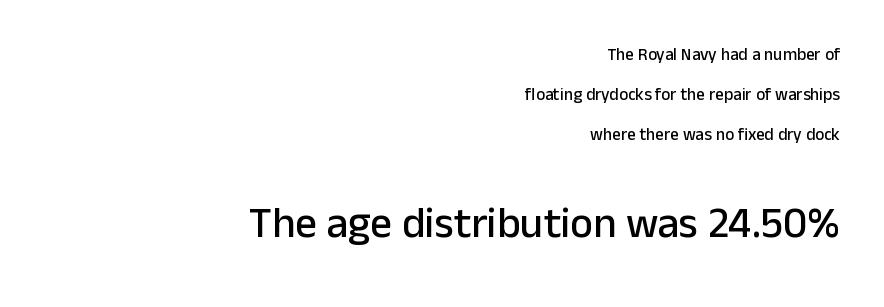
{"serif": "no", "italic": "no", "width": "normal", "stroke_contrast": "low", "x_height": "medium", "monospaced": "no", "underline": "no", "align": "right", "line_spacing": "loose", "line_spacing_ratio": 2.34, "letter_spacing": "normal", "letter_spacing_em": 0.0, "larger_block": "second", "size_ratio": 2.53, "glyph_px": 43}
